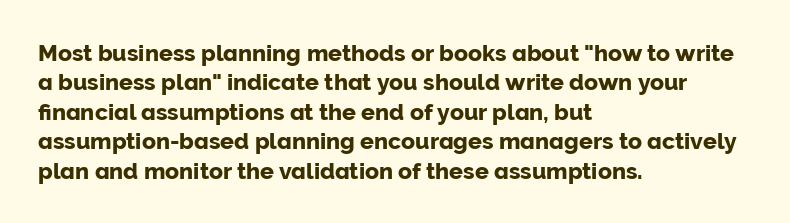
Q: Is the text italic (slanted)? A: No, it is upright.
Q: Is the text underlined? A: No.
Q: How is the paragraph aligned? A: Left-aligned.
Q: Is the spacing between letters normal or unusually wide? A: Normal.
Q: Is the spacing between lines tight, normal or loose? A: Normal.
